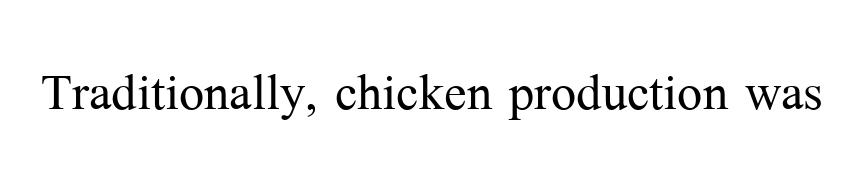
The tracking reads as untouched default to a designer's eye. Weight class: somewhere from thin through regular. I'd call this a serif setting — the letters wear small feet. Characters remain perfectly vertical along every line.
